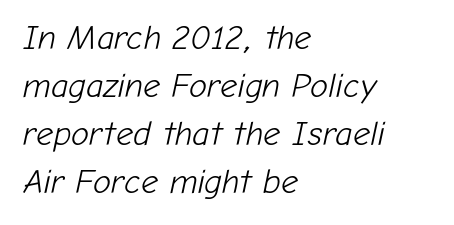
Q: Is the text bold? A: No.
Q: Is the text italic (slanted)? A: Yes, it leans right by about 12 degrees.
Q: Is the text underlined? A: No.
Q: How is the paragraph aligned? A: Left-aligned.
Q: Is the spacing between letters normal or unusually wide? A: Normal.
Q: Is the spacing between lines tight, normal or loose? A: Normal.
Q: Width (condensed, normal, or wide)? A: Normal.
Q: Stroke contrast? A: Low.
Q: x-height? A: Medium.
Q: Monospaced? A: No.
